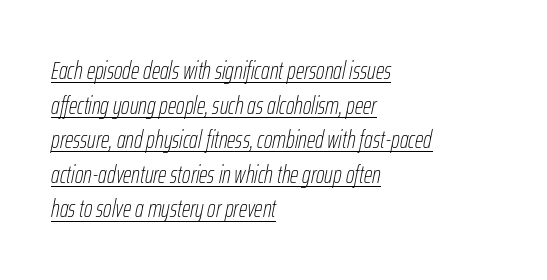
{"italic": "yes", "lean": "right", "slant_degrees": 12, "bold": "no", "underline": "yes", "align": "left", "line_spacing": "normal", "line_spacing_ratio": 1.44, "letter_spacing": "normal", "letter_spacing_em": 0.0, "glyph_px": 24}
